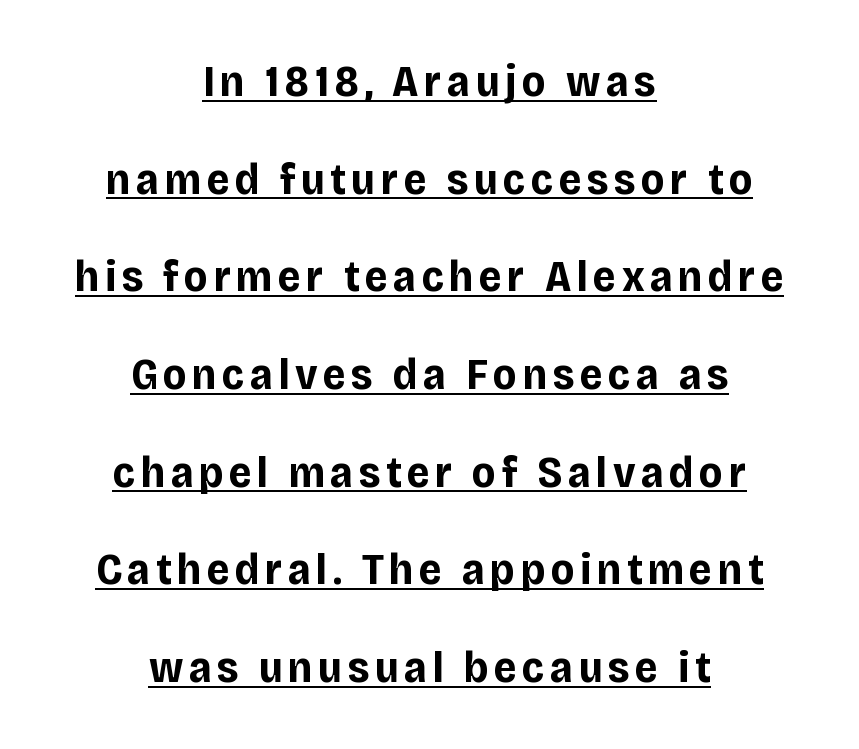
The rendering positions every line midway between the sides. Letterform terminals end flat and unadorned throughout the passage. Unlike italic type, these characters show no tilt at all. The sample's only ornament is a line tracing under the words. Varying glyph widths throughout — classic text-font behaviour.
